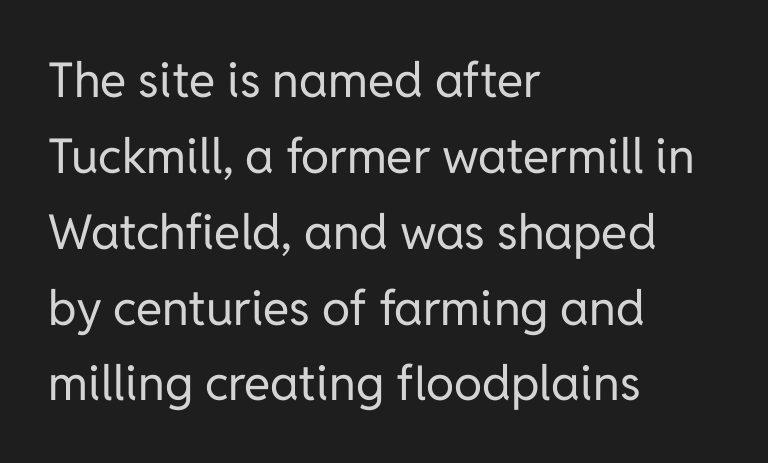
Q: Is the text bold? A: No.
Q: Is the text italic (slanted)? A: No, it is upright.
Q: Is the typeface a serif or a sans-serif typeface? A: Sans-serif.
Q: Is the text underlined? A: No.
Q: How is the paragraph aligned? A: Left-aligned.
Q: Is the spacing between letters normal or unusually wide? A: Normal.
Q: Is the spacing between lines tight, normal or loose? A: Normal.
Q: Width (condensed, normal, or wide)? A: Normal.
Q: Stroke contrast? A: Low.
Q: x-height? A: Medium.
Q: Monospaced? A: No.
